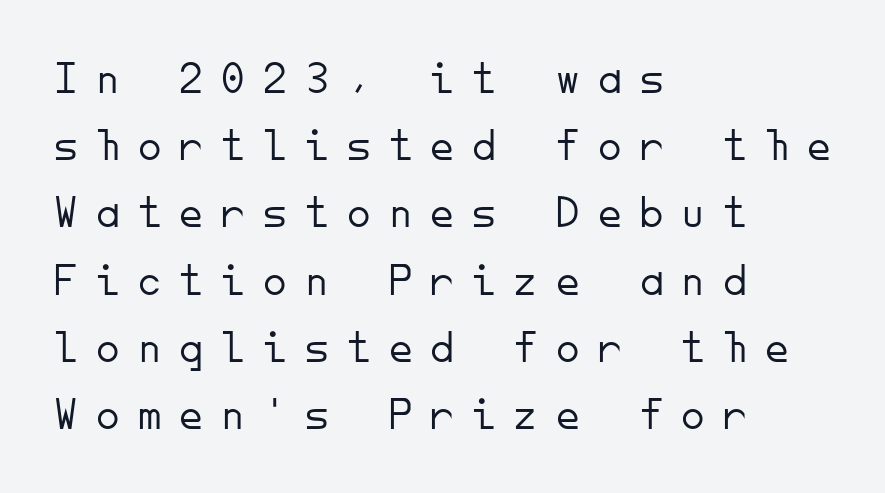
The image shows 47 px light sans-serif type, upright, monospaced; set left-aligned, normal line spacing (1.43x), unusually wide letter spacing (+0.39 em), not underlined; low stroke contrast and a small x-height.
